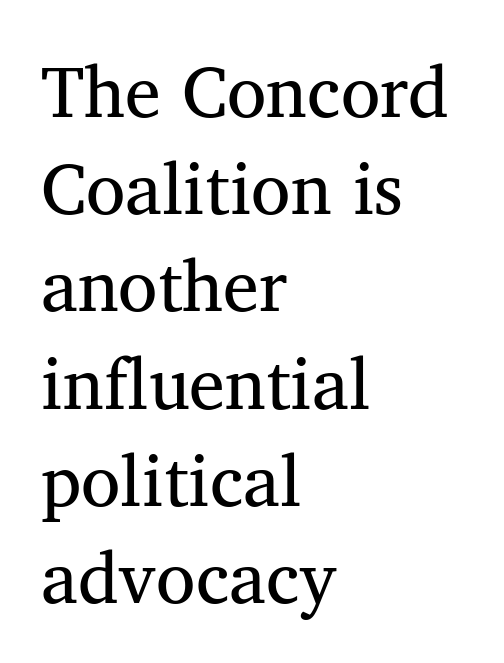
The image shows 72 px regular-weight serif type, upright; set left-aligned, normal line spacing (1.35x), normal letter spacing, not underlined; medium stroke contrast and a medium x-height.
